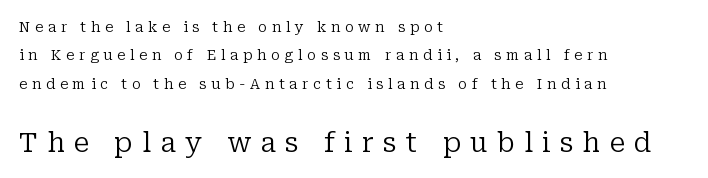
The image shows 27 px text type, upright; set left-aligned, loose line spacing (2.03x), unusually wide letter spacing (+0.34 em), not underlined; the second (bottom) block is 1.93x larger.
